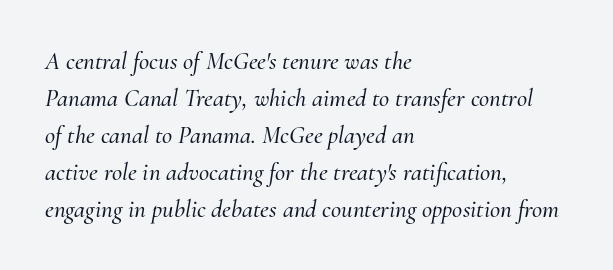
Q: Is the text italic (slanted)? A: Yes, it leans right by about 10 degrees.
Q: Is the text underlined? A: No.
Q: How is the paragraph aligned? A: Left-aligned.
Q: Is the spacing between letters normal or unusually wide? A: Normal.
Q: Is the spacing between lines tight, normal or loose? A: Normal.
